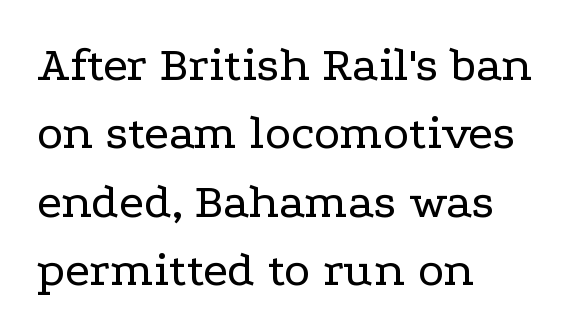
{"serif": "yes", "italic": "no", "bold": "no", "weight": "regular", "width": "wide", "stroke_contrast": "low", "x_height": "medium", "monospaced": "no", "underline": "no", "align": "left", "line_spacing": "normal", "line_spacing_ratio": 1.37, "letter_spacing": "normal", "letter_spacing_em": 0.0, "glyph_px": 50}
